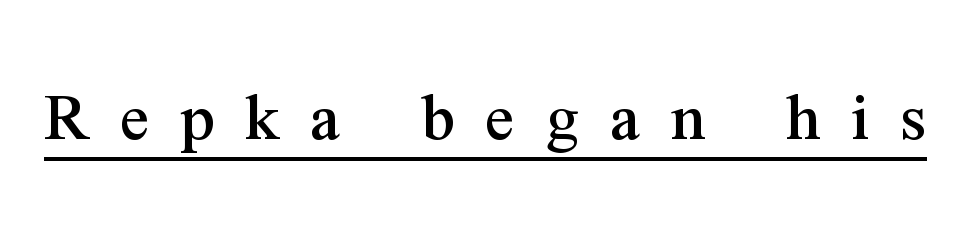
{"serif": "yes", "italic": "no", "width": "normal", "stroke_contrast": "medium", "x_height": "medium", "monospaced": "no", "underline": "yes", "letter_spacing": "wide", "letter_spacing_em": 0.43, "glyph_px": 72}
